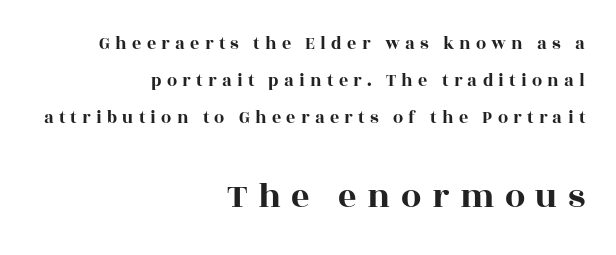
The image shows 36 px wide serif type, upright; set right-aligned, loose line spacing (2.06x), unusually wide letter spacing (+0.29 em), not underlined; the second (bottom) block is 2.0x larger; a large x-height.
